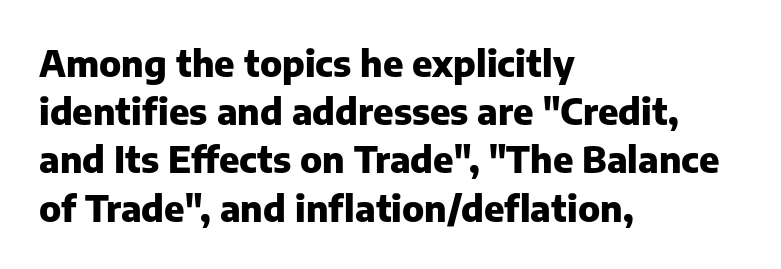
{"serif": "no", "italic": "no", "bold": "yes", "weight": "heavy", "width": "normal", "stroke_contrast": "low", "x_height": "medium", "monospaced": "no", "underline": "no", "align": "left", "line_spacing": "normal", "line_spacing_ratio": 1.34, "letter_spacing": "normal", "letter_spacing_em": 0.0, "glyph_px": 36}
